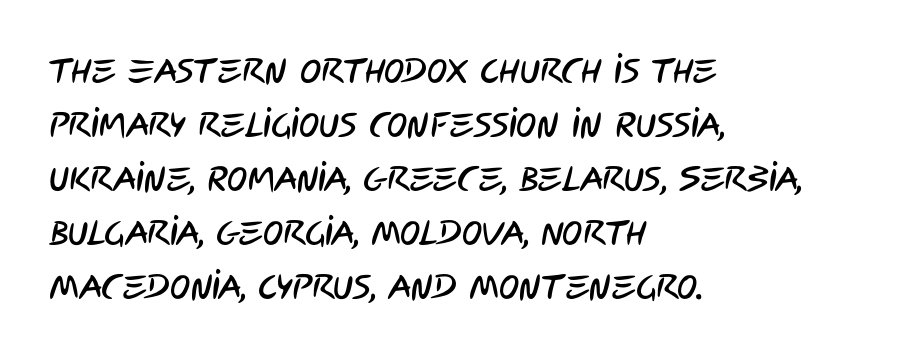
These lines are set flush left with a ragged right edge. The passage shown is typed in a proportional face where columns would drift. Any mark beneath the type? The region is blank. Rows of type keep a routine distance in the vertical direction. Font category for this specimen: sans-serif. There is no visible air inserted between adjacent glyphs.
